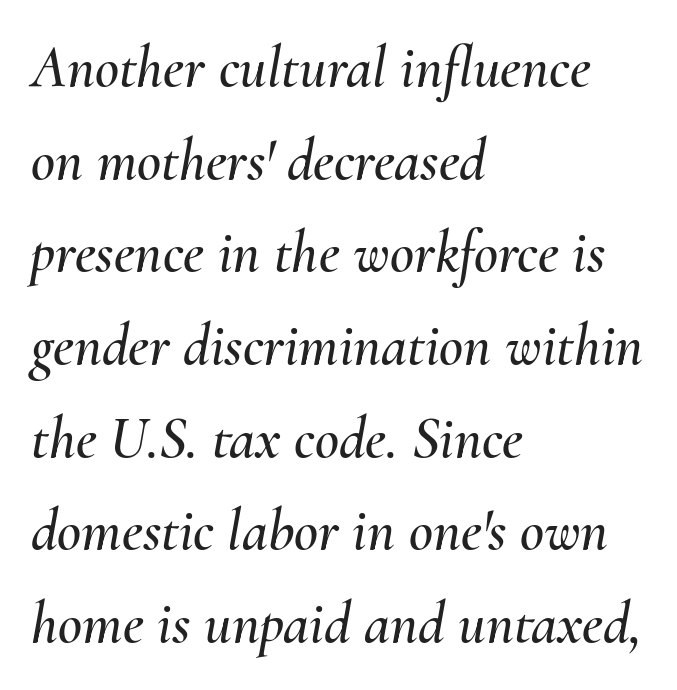
Q: Is the text italic (slanted)? A: Yes, it leans right by about 10 degrees.
Q: Is the text underlined? A: No.
Q: How is the paragraph aligned? A: Left-aligned.
Q: Is the spacing between letters normal or unusually wide? A: Normal.
Q: Is the spacing between lines tight, normal or loose? A: Normal.
Q: Width (condensed, normal, or wide)? A: Normal.
Q: Stroke contrast? A: Medium.
Q: x-height? A: Small.
Q: Monospaced? A: No.
